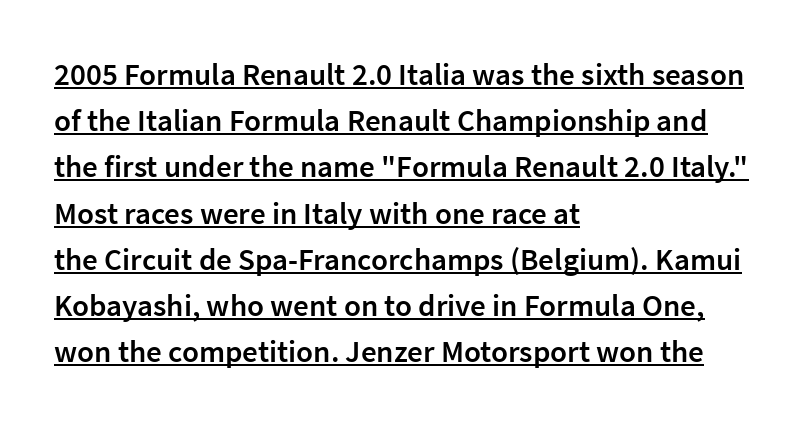
The image shows 31 px semibold sans-serif type, upright; set left-aligned, normal line spacing (1.49x), normal letter spacing, underlined; low stroke contrast and a medium x-height.
